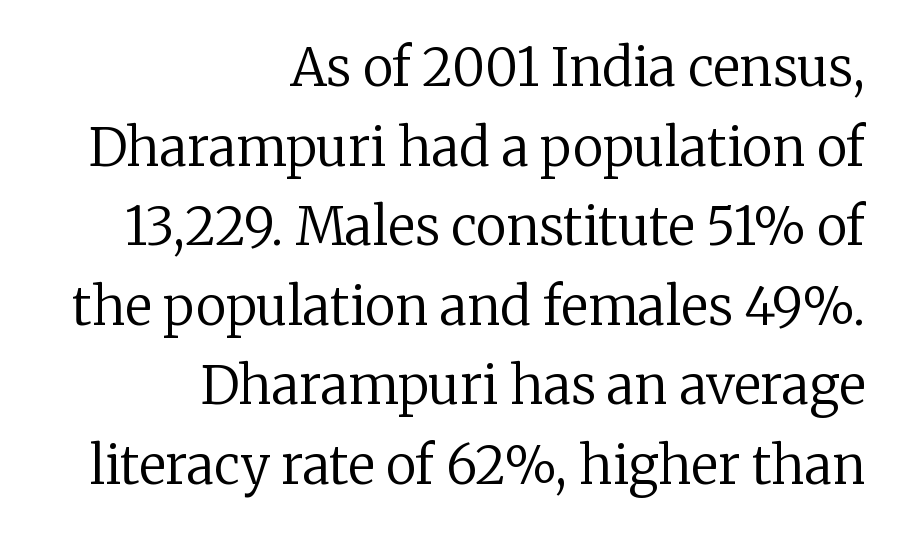
{"serif": "yes", "italic": "no", "bold": "no", "weight": "regular", "width": "normal", "stroke_contrast": "low", "x_height": "medium", "monospaced": "no", "underline": "no", "align": "right", "line_spacing": "normal", "line_spacing_ratio": 1.53, "letter_spacing": "normal", "letter_spacing_em": 0.0, "glyph_px": 52}
